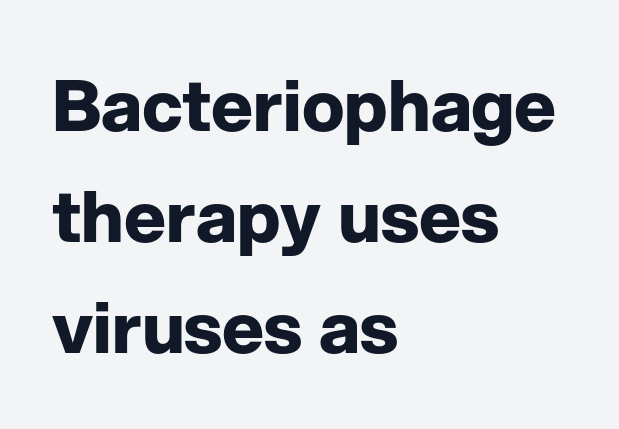
The image shows 71 px bold sans-serif type, upright; set left-aligned, normal line spacing (1.56x), normal letter spacing, not underlined; low stroke contrast and a medium x-height.
